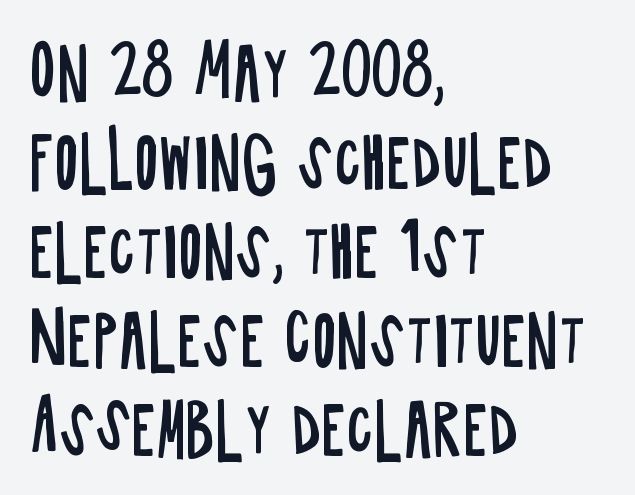
Q: Is the text bold? A: No.
Q: Is the text italic (slanted)? A: No, it is upright.
Q: Is the typeface a serif or a sans-serif typeface? A: Sans-serif.
Q: Is the text underlined? A: No.
Q: How is the paragraph aligned? A: Left-aligned.
Q: Is the spacing between letters normal or unusually wide? A: Normal.
Q: Is the spacing between lines tight, normal or loose? A: Normal.
Q: Width (condensed, normal, or wide)? A: Condensed.
Q: Stroke contrast? A: Low.
Q: x-height? A: Large.
Q: Monospaced? A: No.
